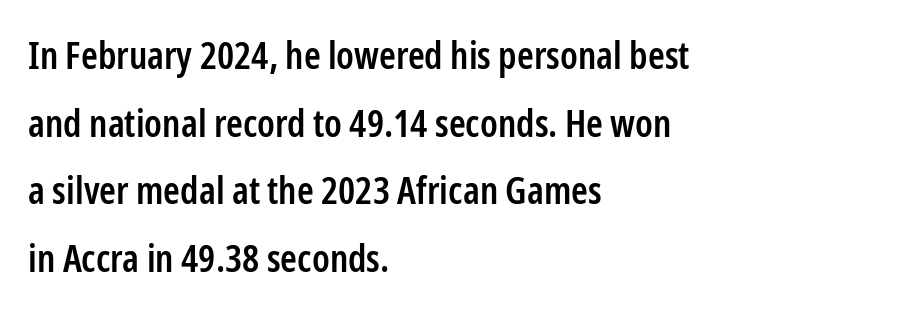
Q: Is the text bold? A: Semi-bold.
Q: Is the text italic (slanted)? A: No, it is upright.
Q: Is the typeface a serif or a sans-serif typeface? A: Sans-serif.
Q: Is the text underlined? A: No.
Q: How is the paragraph aligned? A: Left-aligned.
Q: Is the spacing between letters normal or unusually wide? A: Normal.
Q: Width (condensed, normal, or wide)? A: Condensed.
Q: Stroke contrast? A: Low.
Q: x-height? A: Medium.
Q: Monospaced? A: No.
